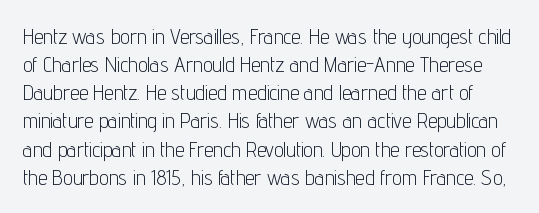
The image shows 21 px text type, upright; set normal line spacing (1.34x), normal letter spacing, not underlined.
